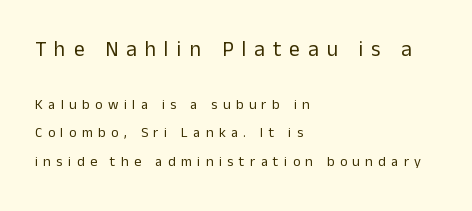
Rule under the text: the space is simply empty. Note: larger setting up top, smaller setting below. Unbolded letterforms with no extra heft. Does the lettering tilt? It doesn't — this is upright. This sample is left-justified, so line endings fall wherever the words run out.
